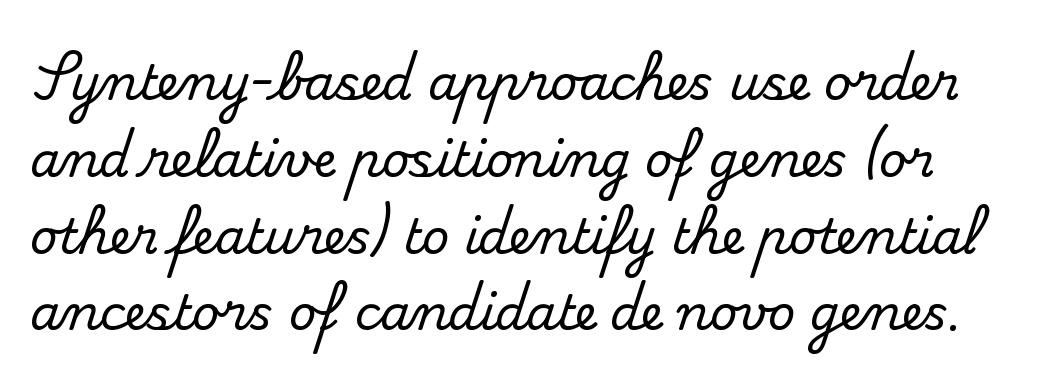
The image shows 48 px text type; set normal line spacing (1.6x), normal letter spacing, not underlined; medium stroke contrast and a small x-height.
